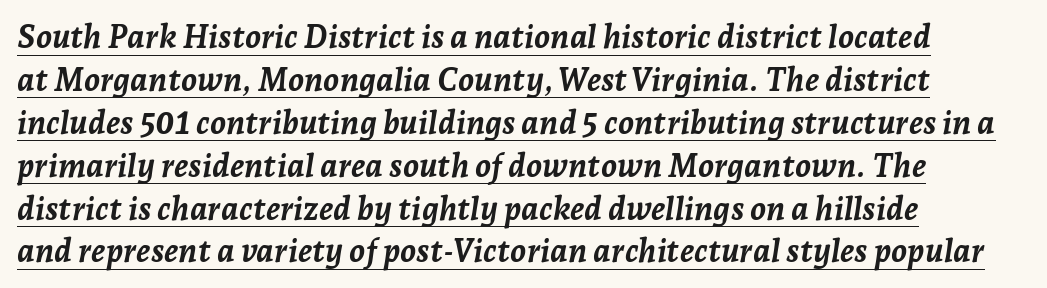
Q: Is the text bold? A: Yes.
Q: Is the text italic (slanted)? A: Yes, it leans right by about 7 degrees.
Q: Is the text underlined? A: Yes.
Q: How is the paragraph aligned? A: Left-aligned.
Q: Is the spacing between letters normal or unusually wide? A: Normal.
Q: Is the spacing between lines tight, normal or loose? A: Normal.
Q: Width (condensed, normal, or wide)? A: Normal.
Q: Stroke contrast? A: Low.
Q: x-height? A: Medium.
Q: Monospaced? A: No.
